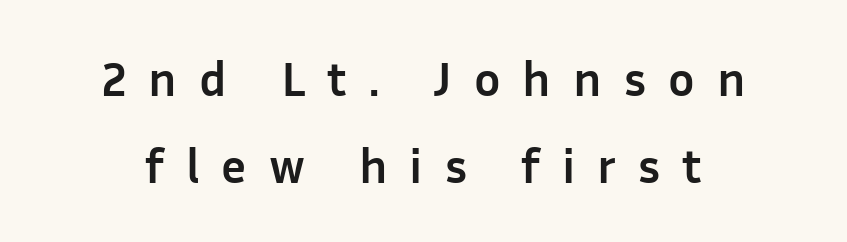
{"serif": "no", "italic": "no", "bold": "yes", "weight": "semibold", "width": "normal", "stroke_contrast": "low", "x_height": "medium", "monospaced": "no", "underline": "no", "line_spacing_ratio": 1.77, "letter_spacing": "wide", "letter_spacing_em": 0.45, "glyph_px": 49}
